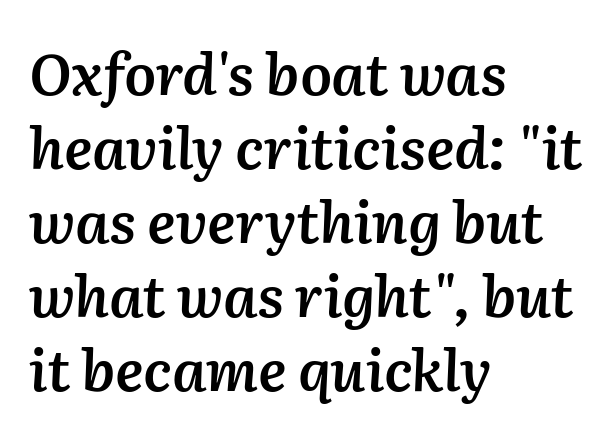
{"italic": "yes", "lean": "right", "slant_degrees": 2, "bold": "semi", "weight": "semibold", "width": "normal", "stroke_contrast": "medium", "x_height": "medium", "monospaced": "no", "underline": "no", "align": "left", "line_spacing": "normal", "line_spacing_ratio": 1.3, "letter_spacing": "normal", "letter_spacing_em": 0.0, "glyph_px": 57}
